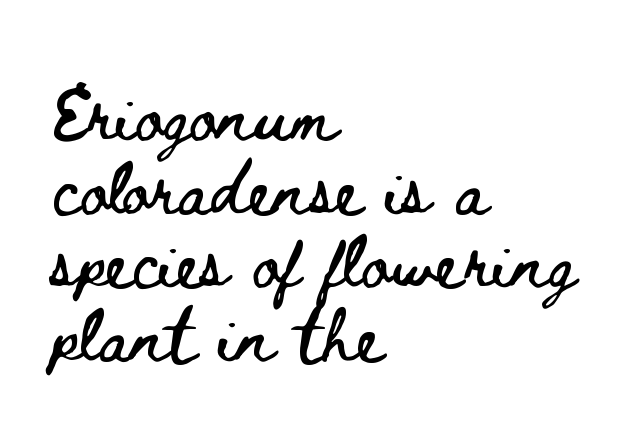
Q: Is the text underlined? A: No.
Q: How is the paragraph aligned? A: Left-aligned.
Q: Is the spacing between letters normal or unusually wide? A: Normal.
Q: Is the spacing between lines tight, normal or loose? A: Normal.
Q: Width (condensed, normal, or wide)? A: Wide.
Q: Stroke contrast? A: Low.
Q: x-height? A: Small.
Q: Monospaced? A: No.
